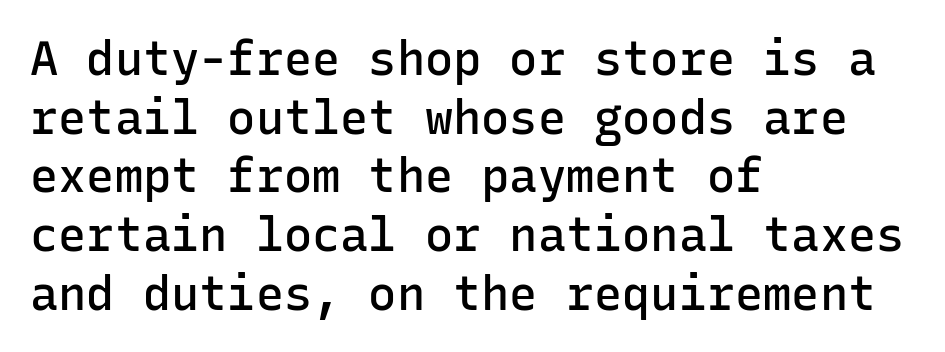
{"serif": "no", "italic": "no", "bold": "semi", "weight": "semibold", "width": "normal", "stroke_contrast": "low", "x_height": "medium", "monospaced": "yes", "underline": "no", "align": "left", "line_spacing": "normal", "line_spacing_ratio": 1.25, "letter_spacing": "normal", "letter_spacing_em": 0.0, "glyph_px": 47}
